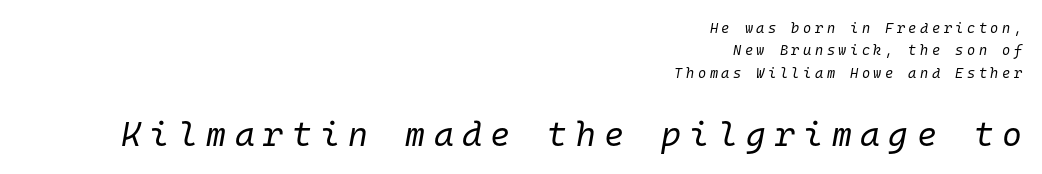
Quick note: italic. Monospaced: the letters line up in strict vertical columns. Think standard paragraph weight, or any step lighter than that. Is the lower block the larger one? Yes — the lower block carries the bigger type.
